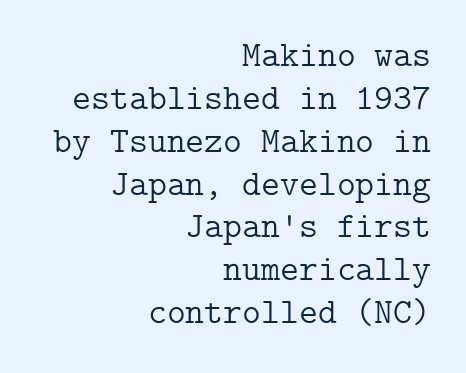
Q: Is the text bold? A: No.
Q: Is the text italic (slanted)? A: No, it is upright.
Q: Is the typeface a serif or a sans-serif typeface? A: Serif.
Q: Is the text underlined? A: No.
Q: How is the paragraph aligned? A: Right-aligned.
Q: Is the spacing between letters normal or unusually wide? A: Normal.
Q: Width (condensed, normal, or wide)? A: Normal.
Q: Stroke contrast? A: Low.
Q: x-height? A: Medium.
